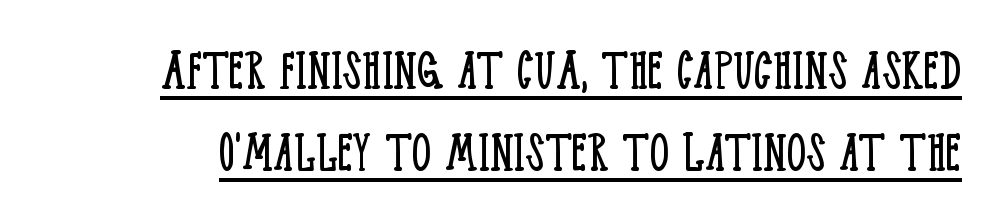
{"serif": "yes", "italic": "no", "bold": "no", "weight": "light", "width": "condensed", "stroke_contrast": "low", "x_height": "large", "monospaced": "no", "underline": "yes", "line_spacing": "normal", "line_spacing_ratio": 1.34, "letter_spacing": "normal", "letter_spacing_em": 0.0, "glyph_px": 61}
